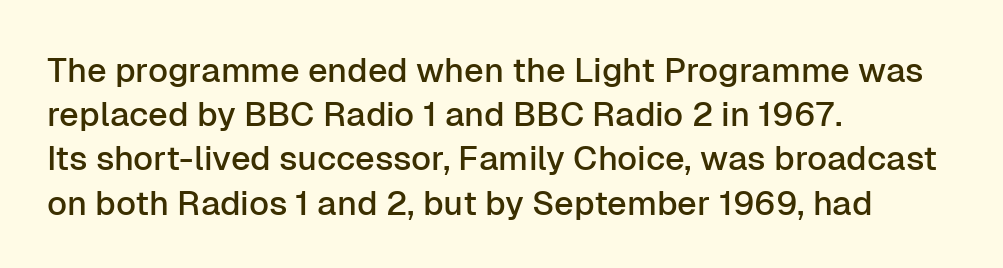
Q: Is the text italic (slanted)? A: No, it is upright.
Q: Is the typeface a serif or a sans-serif typeface? A: Sans-serif.
Q: Is the text underlined? A: No.
Q: How is the paragraph aligned? A: Left-aligned.
Q: Is the spacing between letters normal or unusually wide? A: Normal.
Q: Is the spacing between lines tight, normal or loose? A: Normal.
Q: Width (condensed, normal, or wide)? A: Normal.
Q: Stroke contrast? A: Low.
Q: x-height? A: Medium.
Q: Monospaced? A: No.
